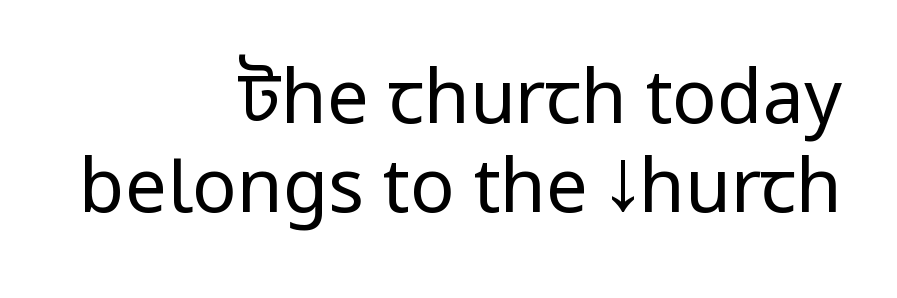
{"serif": "no", "italic": "no", "bold": "no", "weight": "regular", "width": "condensed", "stroke_contrast": "low", "x_height": "large", "monospaced": "no", "underline": "no", "align": "right", "line_spacing_ratio": 1.2, "letter_spacing": "normal", "letter_spacing_em": 0.0, "glyph_px": 74}
